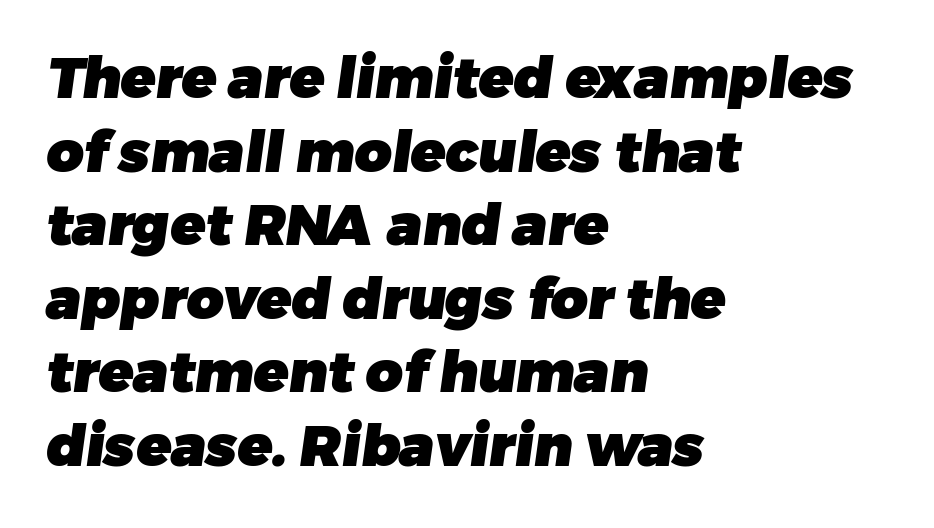
Q: Is the text bold? A: Yes.
Q: Is the typeface a serif or a sans-serif typeface? A: Sans-serif.
Q: Is the text underlined? A: No.
Q: How is the paragraph aligned? A: Left-aligned.
Q: Is the spacing between letters normal or unusually wide? A: Normal.
Q: Is the spacing between lines tight, normal or loose? A: Normal.
Q: Width (condensed, normal, or wide)? A: Normal.
Q: Stroke contrast? A: Low.
Q: x-height? A: Medium.
Q: Monospaced? A: No.
